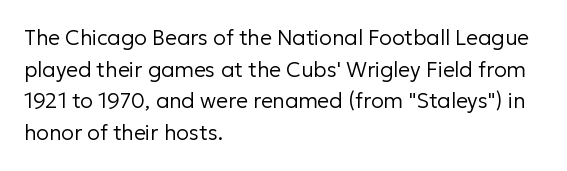
{"italic": "no", "bold": "no", "underline": "no", "align": "left", "line_spacing": "normal", "line_spacing_ratio": 1.51, "letter_spacing": "normal", "letter_spacing_em": 0.0, "glyph_px": 21}
